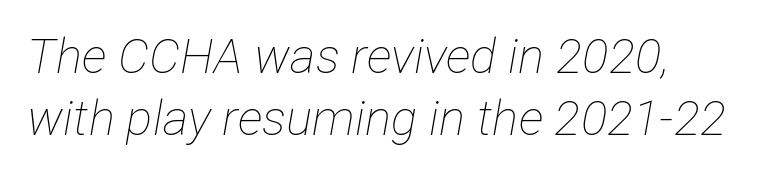
Tracking here is standard; glyphs follow each other at the usual distance. Casual observation: everything's shoved over to the left. Looks like regular typesetting: each glyph gets only the width it needs. The axis of the letterforms is tilted away from vertical.
